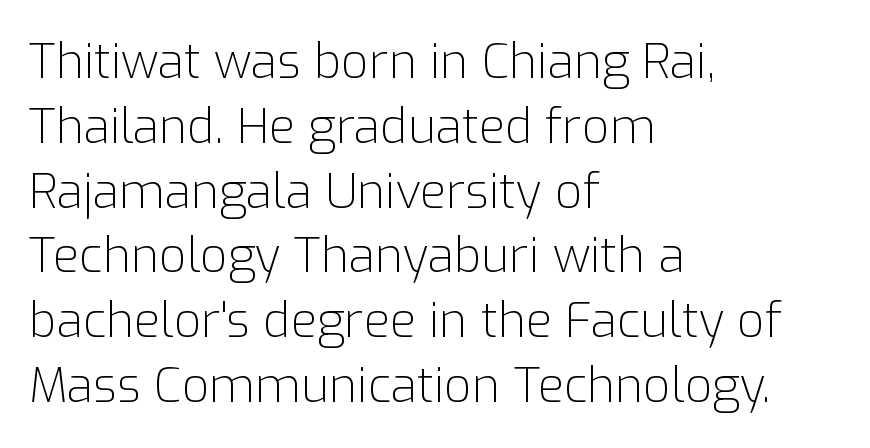
Are there feet on the stems? There aren't — it's a sans. The rendering uses a moderate line-height, typical for paragraphs. Posture: straight, roman, zero tilt. Does the copy run flush right? No — it runs flush left. The space directly below the letters is spotless. Is the letter spacing exaggerated? No — it looks like the ordinary default.
